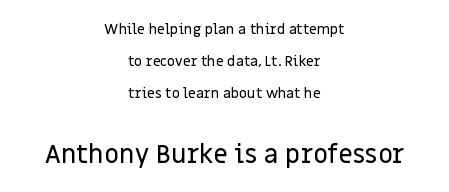
Q: Is the text italic (slanted)? A: No, it is upright.
Q: Is the text underlined? A: No.
Q: How is the paragraph aligned? A: Centered.
Q: Is the spacing between letters normal or unusually wide? A: Normal.
Q: Is the spacing between lines tight, normal or loose? A: Loose.
Q: Which block of text is set in a larger size, the first (top) or the second (bottom)? A: The second (bottom) one.
